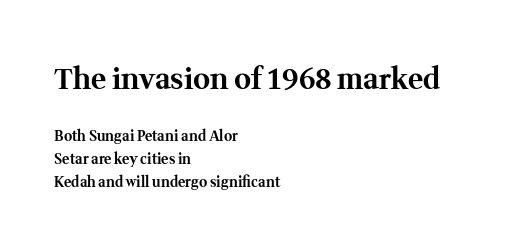
{"serif": "yes", "italic": "no", "bold": "yes", "weight": "bold", "width": "normal", "stroke_contrast": "medium", "x_height": "medium", "monospaced": "no", "underline": "no", "align": "left", "line_spacing": "normal", "line_spacing_ratio": 1.63, "letter_spacing": "normal", "letter_spacing_em": 0.0, "larger_block": "first", "size_ratio": 2.07, "glyph_px": 29}
